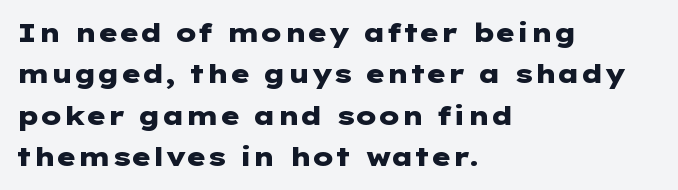
{"italic": "no", "bold": "yes", "underline": "no", "align": "left", "line_spacing": "normal", "line_spacing_ratio": 1.59, "letter_spacing": "normal", "letter_spacing_em": 0.0, "glyph_px": 26}
